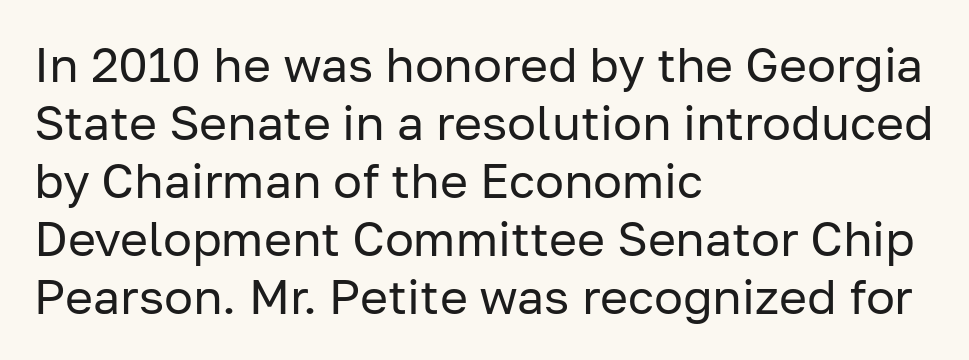
The image shows 48 px regular-weight sans-serif type, upright; set left-aligned, line spacing 1.21x, normal letter spacing, not underlined; low stroke contrast and a medium x-height.
